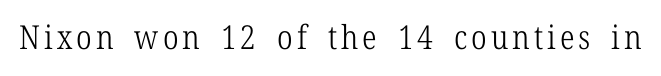
Unlike a clean sans, this face finishes its strokes with serifs. The characters are drawn with everyday or finer stroke widths. Note the varied advance widths — an 'i' is clearly narrower than an 'm'. Unmarked baselines from the first word to the last.
